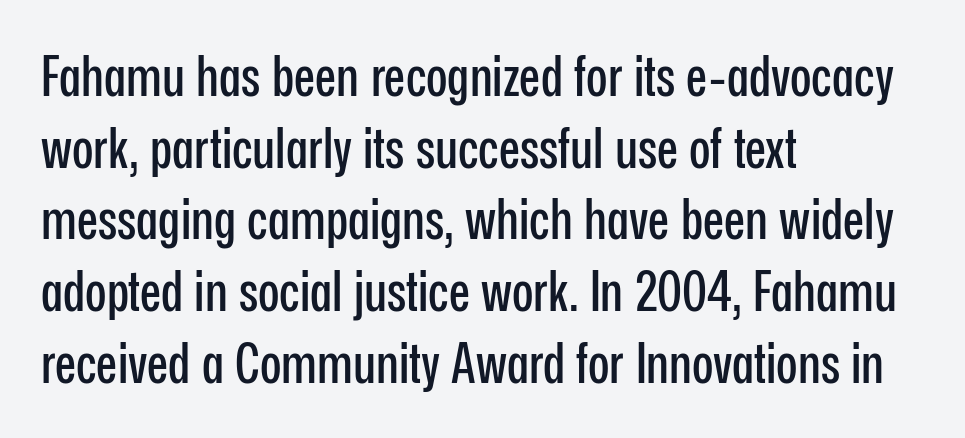
Q: Is the text italic (slanted)? A: No, it is upright.
Q: Is the typeface a serif or a sans-serif typeface? A: Sans-serif.
Q: Is the text underlined? A: No.
Q: How is the paragraph aligned? A: Left-aligned.
Q: Is the spacing between letters normal or unusually wide? A: Normal.
Q: Is the spacing between lines tight, normal or loose? A: Normal.
Q: Width (condensed, normal, or wide)? A: Condensed.
Q: Stroke contrast? A: Low.
Q: x-height? A: Medium.
Q: Monospaced? A: No.
